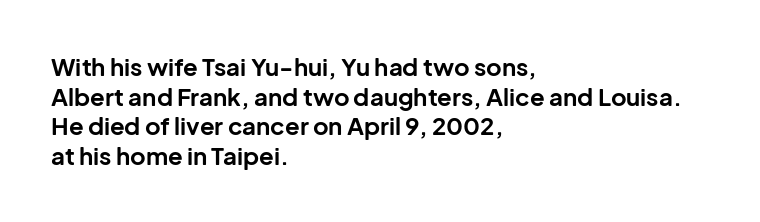
The image shows 24 px bold type, upright; set left-aligned, line spacing 1.23x, normal letter spacing, not underlined.
